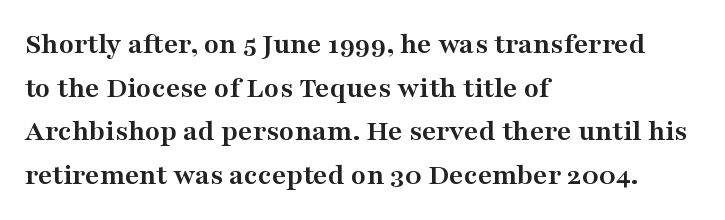
Q: Is the text bold? A: Yes.
Q: Is the text italic (slanted)? A: No, it is upright.
Q: Is the typeface a serif or a sans-serif typeface? A: Serif.
Q: Is the text underlined? A: No.
Q: How is the paragraph aligned? A: Left-aligned.
Q: Is the spacing between letters normal or unusually wide? A: Normal.
Q: Is the spacing between lines tight, normal or loose? A: Normal.
Q: Width (condensed, normal, or wide)? A: Wide.
Q: Stroke contrast? A: Medium.
Q: x-height? A: Medium.
Q: Monospaced? A: No.
